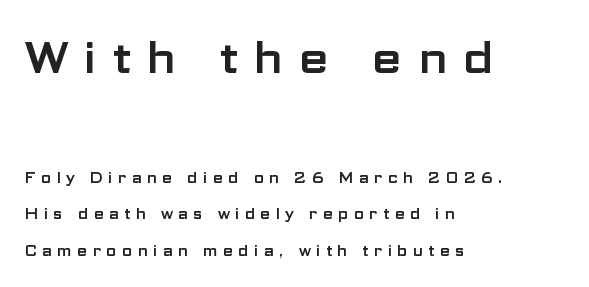
Q: Is the text italic (slanted)? A: No, it is upright.
Q: Is the typeface a serif or a sans-serif typeface? A: Sans-serif.
Q: Is the text underlined? A: No.
Q: How is the paragraph aligned? A: Left-aligned.
Q: Is the spacing between letters normal or unusually wide? A: Unusually wide.
Q: Is the spacing between lines tight, normal or loose? A: Loose.
Q: Which block of text is set in a larger size, the first (top) or the second (bottom)? A: The first (top) one.
Q: Width (condensed, normal, or wide)? A: Wide.
Q: Stroke contrast? A: Low.
Q: x-height? A: Medium.
Q: Monospaced? A: No.
